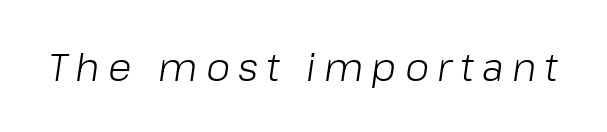
The image shows 39 px light type, italic (leaning right); set unusually wide letter spacing (+0.21 em), not underlined; low stroke contrast and a medium x-height.
